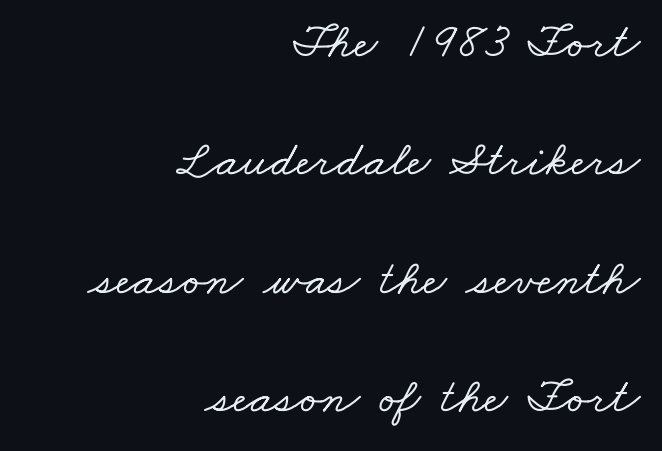
Q: Is the typeface a serif or a sans-serif typeface? A: Serif.
Q: Is the text underlined? A: No.
Q: How is the paragraph aligned? A: Right-aligned.
Q: Is the spacing between letters normal or unusually wide? A: Normal.
Q: Is the spacing between lines tight, normal or loose? A: Loose.
Q: Width (condensed, normal, or wide)? A: Wide.
Q: Stroke contrast? A: Low.
Q: x-height? A: Small.
Q: Monospaced? A: No.
